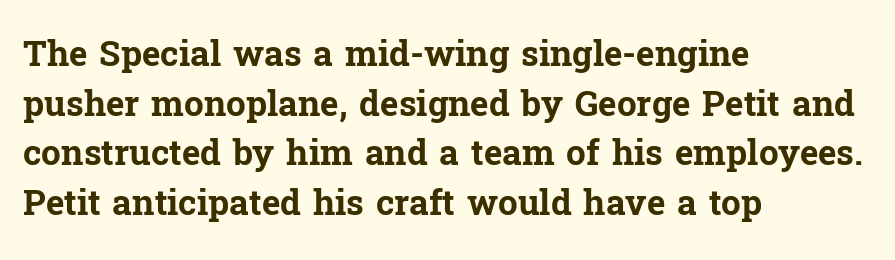
The image shows 35 px bold serif type, upright; set left-aligned, normal line spacing (1.42x), normal letter spacing, not underlined; low stroke contrast and a medium x-height.
